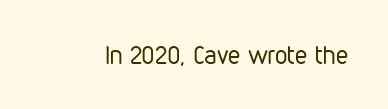
The rendering keeps characters at their native spacing. The font sits on the lighter half of the weight spectrum, regular included. Quick note: underline off. Is there any slant? The stems are plumb.
